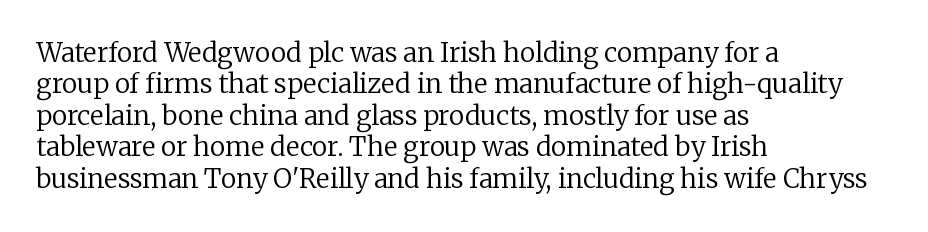
What stands out about the letter spacing? Nothing — it is the standard amount. The rendering anchors every line to the left-hand side. A light-to-regular cut is what we see here. Ordinary non-slanted type is in use.
